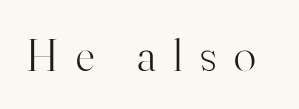
Q: Is the text bold? A: No.
Q: Is the text italic (slanted)? A: No, it is upright.
Q: Is the typeface a serif or a sans-serif typeface? A: Serif.
Q: Is the text underlined? A: No.
Q: Is the spacing between letters normal or unusually wide? A: Unusually wide.
Q: Width (condensed, normal, or wide)? A: Normal.
Q: Stroke contrast? A: High.
Q: x-height? A: Small.
Q: Monospaced? A: No.
